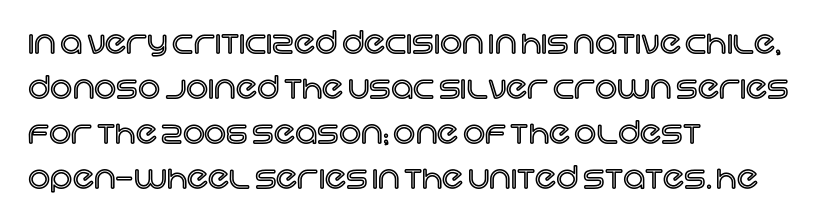
The image shows 31 px text type, upright; set left-aligned, normal line spacing (1.45x), normal letter spacing, not underlined; a large x-height.
